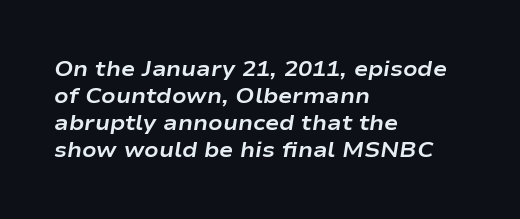
Regular leading. Students, this is bold: see how much ink each stroke carries. Words float on clear page, feet unadorned. Leftover space on each line is placed entirely after the last word.
